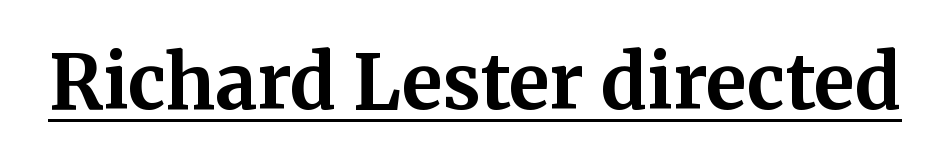
{"serif": "yes", "italic": "no", "bold": "yes", "weight": "bold", "width": "normal", "stroke_contrast": "medium", "x_height": "medium", "monospaced": "no", "underline": "yes", "letter_spacing": "normal", "letter_spacing_em": 0.0, "glyph_px": 75}
